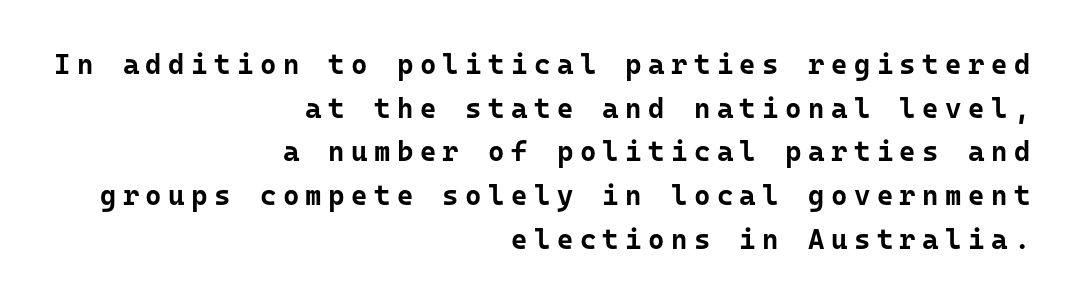
{"serif": "no", "italic": "no", "bold": "yes", "weight": "bold", "width": "normal", "stroke_contrast": "low", "x_height": "medium", "monospaced": "yes", "underline": "no", "align": "right", "line_spacing": "normal", "line_spacing_ratio": 1.56, "letter_spacing": "wide", "letter_spacing_em": 0.23, "glyph_px": 28}
